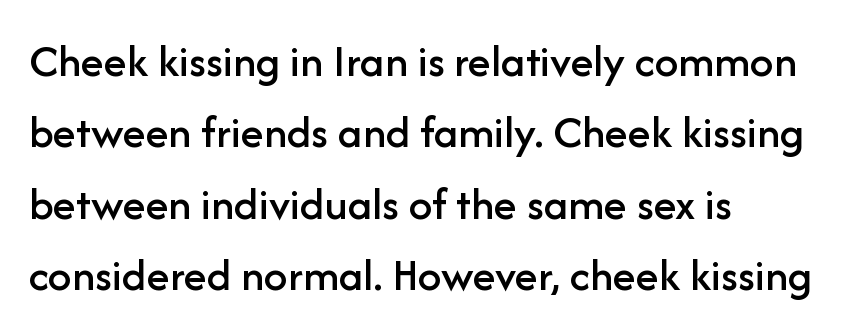
{"serif": "no", "italic": "no", "width": "normal", "stroke_contrast": "low", "x_height": "medium", "monospaced": "no", "underline": "no", "align": "left", "line_spacing": "normal", "line_spacing_ratio": 1.52, "letter_spacing": "normal", "letter_spacing_em": 0.0, "glyph_px": 47}
